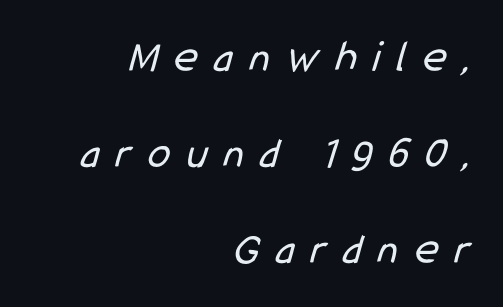
The image shows 45 px regular-weight, condensed sans-serif type; set right-aligned, loose line spacing (2.13x), unusually wide letter spacing (+0.37 em), not underlined; low stroke contrast and a medium x-height.
